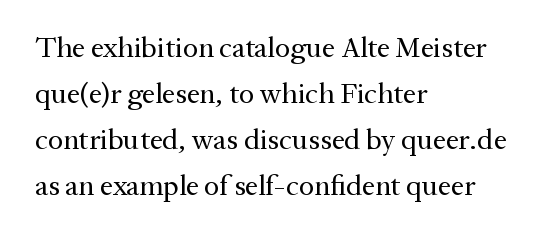
Q: Is the text bold? A: No.
Q: Is the text italic (slanted)? A: No, it is upright.
Q: Is the typeface a serif or a sans-serif typeface? A: Serif.
Q: Is the text underlined? A: No.
Q: How is the paragraph aligned? A: Left-aligned.
Q: Is the spacing between letters normal or unusually wide? A: Normal.
Q: Is the spacing between lines tight, normal or loose? A: Normal.
Q: Width (condensed, normal, or wide)? A: Normal.
Q: Stroke contrast? A: Medium.
Q: x-height? A: Medium.
Q: Monospaced? A: No.
